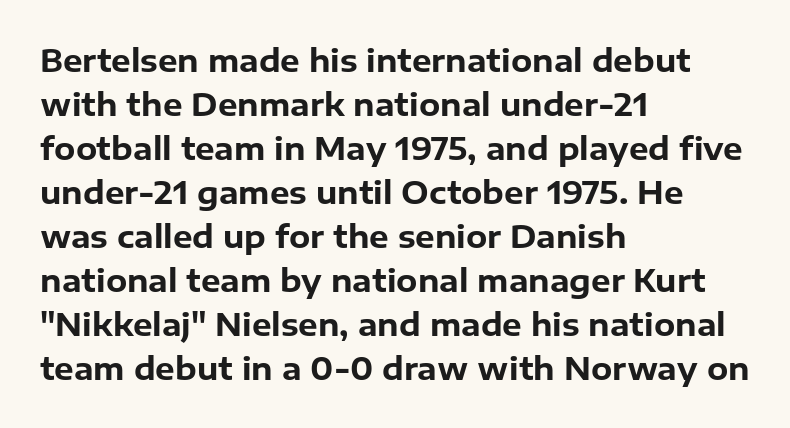
{"serif": "no", "italic": "no", "bold": "yes", "weight": "bold", "width": "normal", "stroke_contrast": "low", "x_height": "medium", "monospaced": "no", "underline": "no", "align": "left", "line_spacing": "normal", "line_spacing_ratio": 1.42, "letter_spacing": "normal", "letter_spacing_em": 0.0, "glyph_px": 31}
